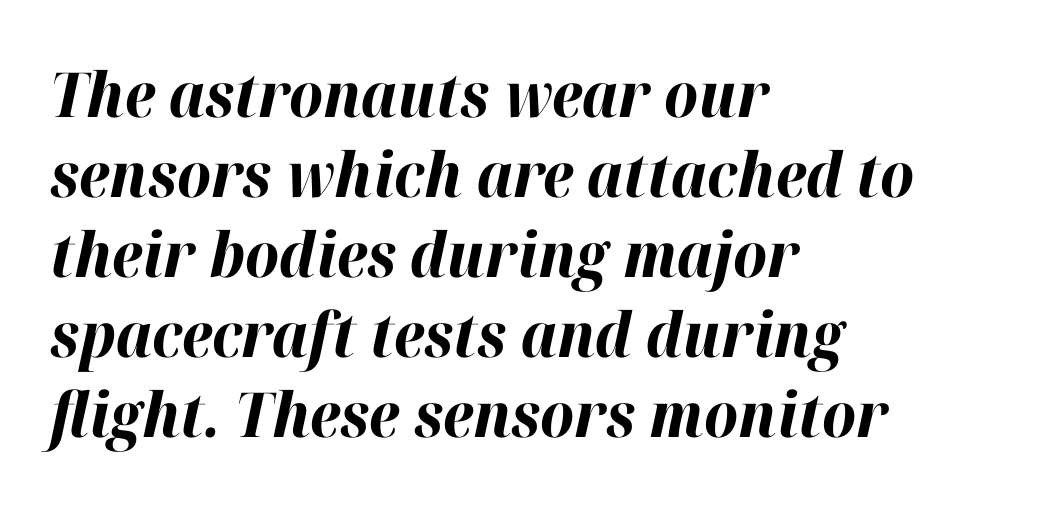
Q: Is the text bold? A: Yes.
Q: Is the text italic (slanted)? A: Yes, it leans right by about 12 degrees.
Q: Is the text underlined? A: No.
Q: How is the paragraph aligned? A: Left-aligned.
Q: Is the spacing between letters normal or unusually wide? A: Normal.
Q: Is the spacing between lines tight, normal or loose? A: Normal.
Q: Width (condensed, normal, or wide)? A: Normal.
Q: Stroke contrast? A: High.
Q: x-height? A: Medium.
Q: Monospaced? A: No.
